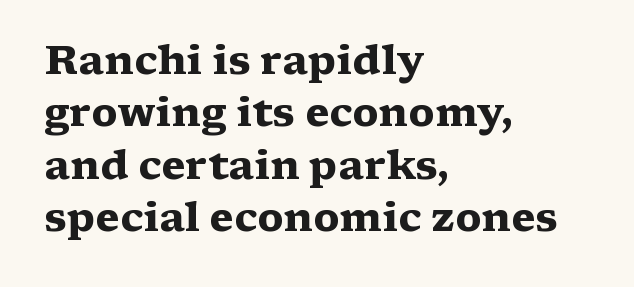
Underline: absent. Alignment: flush left. The passage shown is typed in a proportional face where columns would drift. The specimen reads as upright at a glance. These lines carry a lot of weight — the face is fully bold.
